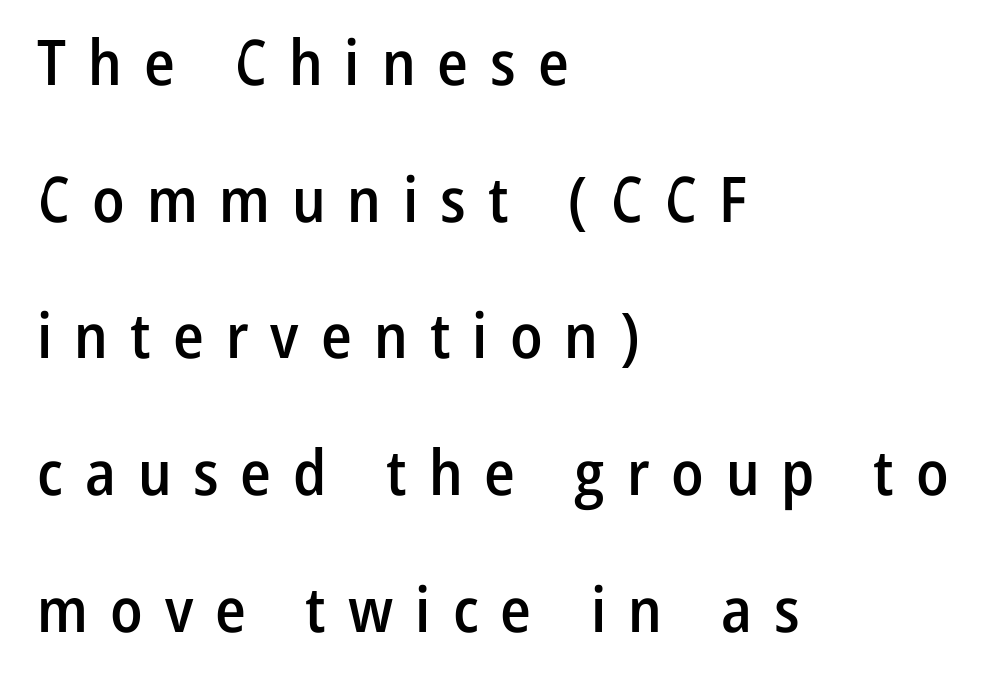
In terms of weight, the rendering is demibold, just under bold. Each letter keeps its own natural width here, so spacing adapts to shape. This rendering uses left alignment, leaving the right contour irregular. If you measured baseline to baseline, you'd find a long distance.
